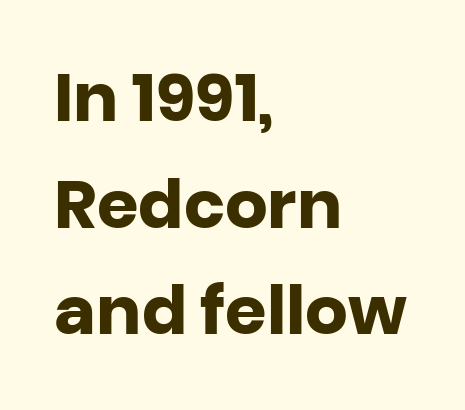
Rule under the text: the space is simply empty. These lines stack with their left ends in a neat column. It's the straight-up-and-down kind of type. Is this a sans? Yes — the strokes have no serifs. The designer left line spacing at the default.
